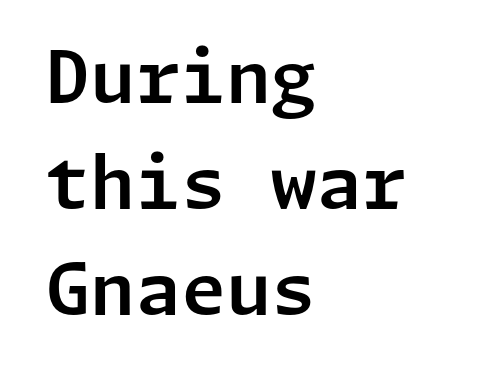
{"serif": "no", "italic": "no", "width": "normal", "stroke_contrast": "low", "x_height": "medium", "underline": "no", "align": "left", "line_spacing": "normal", "line_spacing_ratio": 1.45, "letter_spacing": "normal", "letter_spacing_em": 0.0, "glyph_px": 73}
